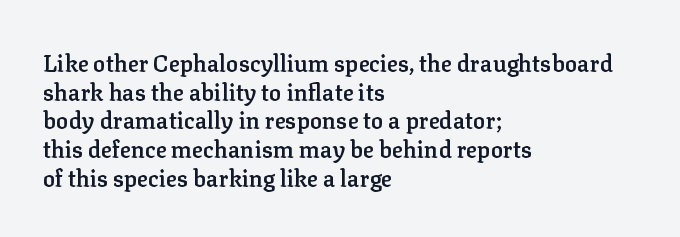
{"italic": "no", "bold": "semi", "underline": "no", "align": "left", "line_spacing": "normal", "line_spacing_ratio": 1.25, "letter_spacing": "normal", "letter_spacing_em": 0.0, "glyph_px": 23}
